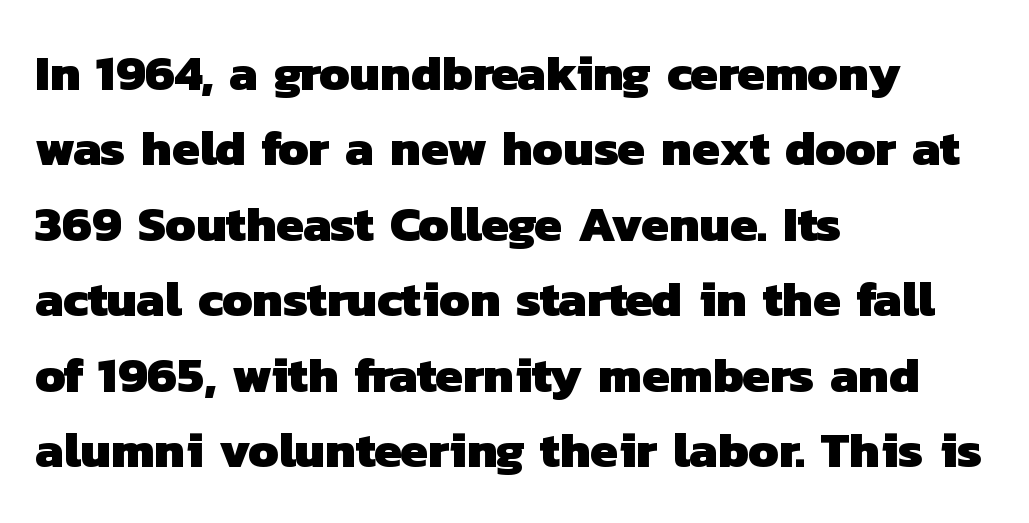
Q: Is the text bold? A: Yes.
Q: Is the typeface a serif or a sans-serif typeface? A: Sans-serif.
Q: Is the text underlined? A: No.
Q: How is the paragraph aligned? A: Left-aligned.
Q: Is the spacing between letters normal or unusually wide? A: Normal.
Q: Is the spacing between lines tight, normal or loose? A: Normal.
Q: Width (condensed, normal, or wide)? A: Normal.
Q: Stroke contrast? A: Low.
Q: x-height? A: Medium.
Q: Monospaced? A: No.
